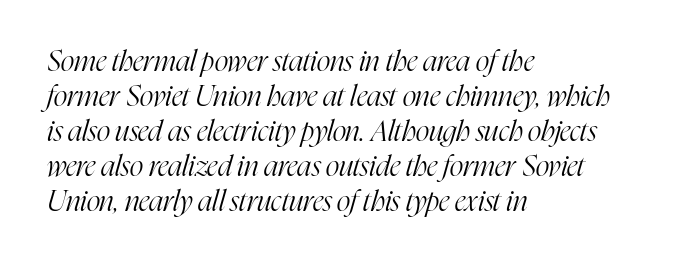
{"serif": "yes", "italic": "yes", "lean": "right", "slant_degrees": 16, "bold": "no", "weight": "light", "width": "condensed", "stroke_contrast": "high", "x_height": "medium", "monospaced": "no", "underline": "no", "align": "left", "line_spacing_ratio": 1.21, "letter_spacing": "normal", "letter_spacing_em": 0.0, "glyph_px": 29}
